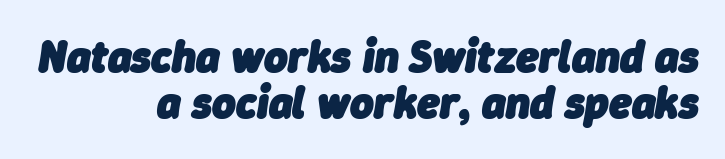
Q: Is the text bold? A: Yes.
Q: Is the text italic (slanted)? A: Yes, it leans right by about 9 degrees.
Q: Is the text underlined? A: No.
Q: How is the paragraph aligned? A: Right-aligned.
Q: Is the spacing between letters normal or unusually wide? A: Normal.
Q: Is the spacing between lines tight, normal or loose? A: Tight.
Q: Width (condensed, normal, or wide)? A: Normal.
Q: Stroke contrast? A: Low.
Q: x-height? A: Medium.
Q: Monospaced? A: No.
